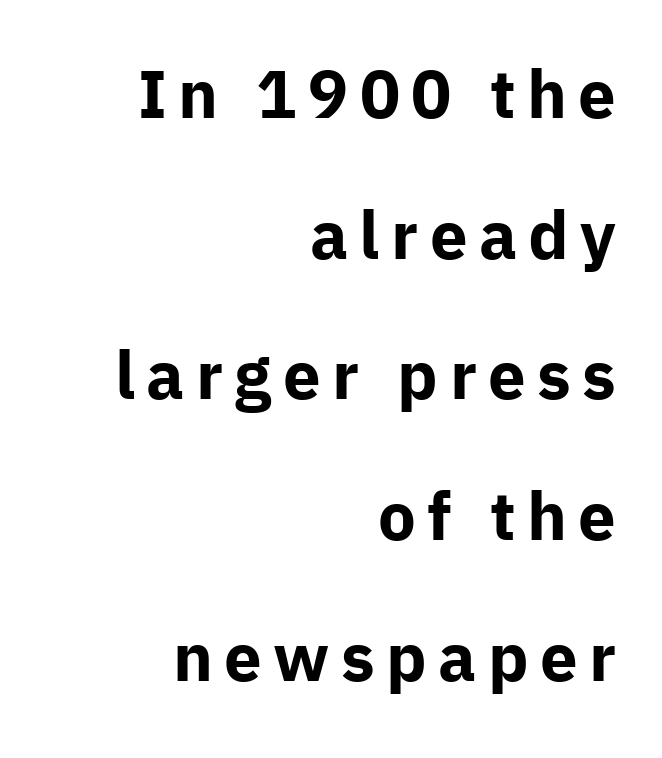
{"serif": "no", "italic": "no", "bold": "yes", "weight": "bold", "width": "normal", "stroke_contrast": "low", "x_height": "medium", "monospaced": "no", "underline": "no", "align": "right", "line_spacing": "loose", "line_spacing_ratio": 2.1, "glyph_px": 67}
